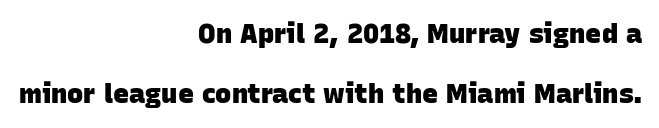
{"bold": "yes", "underline": "no", "align": "right", "line_spacing": "loose", "line_spacing_ratio": 2.23, "letter_spacing": "normal", "letter_spacing_em": 0.0, "glyph_px": 27}
